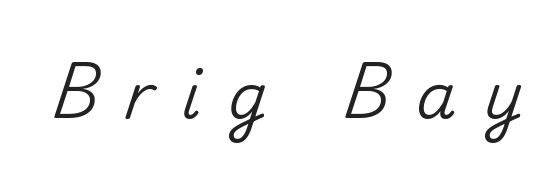
Q: Is the text italic (slanted)? A: Yes.
Q: Is the typeface a serif or a sans-serif typeface? A: Sans-serif.
Q: Is the text underlined? A: No.
Q: Is the spacing between letters normal or unusually wide? A: Unusually wide.
Q: Width (condensed, normal, or wide)? A: Normal.
Q: Stroke contrast? A: Medium.
Q: x-height? A: Small.
Q: Monospaced? A: No.
